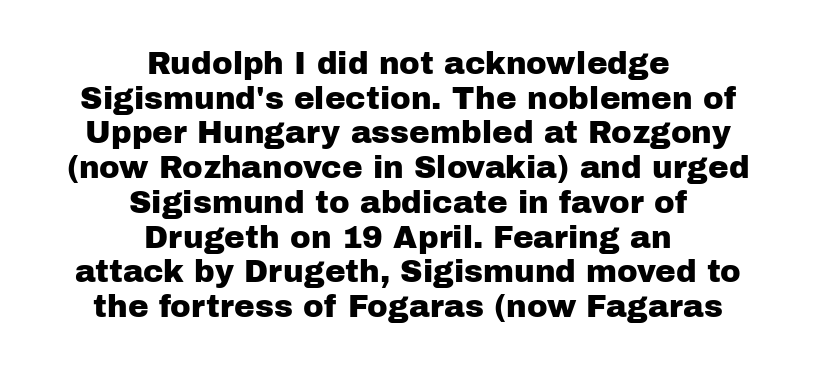
Q: Is the text italic (slanted)? A: No, it is upright.
Q: Is the typeface a serif or a sans-serif typeface? A: Sans-serif.
Q: Is the text underlined? A: No.
Q: How is the paragraph aligned? A: Centered.
Q: Is the spacing between letters normal or unusually wide? A: Normal.
Q: Is the spacing between lines tight, normal or loose? A: Tight.
Q: Width (condensed, normal, or wide)? A: Normal.
Q: Stroke contrast? A: Low.
Q: x-height? A: Medium.
Q: Monospaced? A: No.
